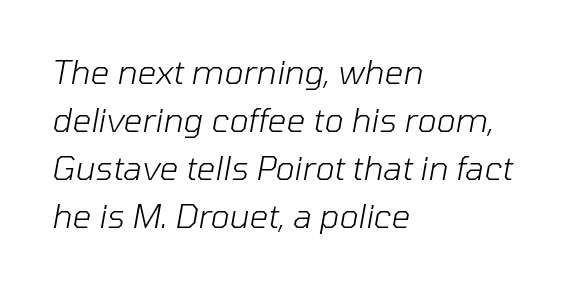
Q: Is the text bold? A: No.
Q: Is the text italic (slanted)? A: Yes, it leans right by about 10 degrees.
Q: Is the text underlined? A: No.
Q: How is the paragraph aligned? A: Left-aligned.
Q: Is the spacing between letters normal or unusually wide? A: Normal.
Q: Is the spacing between lines tight, normal or loose? A: Normal.
Q: Width (condensed, normal, or wide)? A: Normal.
Q: Stroke contrast? A: Low.
Q: x-height? A: Medium.
Q: Monospaced? A: No.
